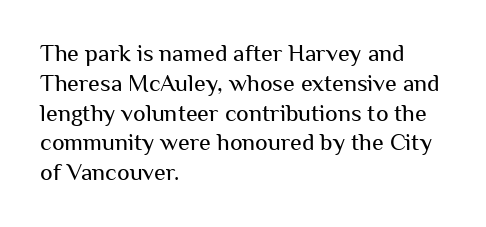
If you drew a line through each stem, it would be perfectly vertical. Tracking value appears to be zero — textbook default spacing. The rag falls on the right side of this text block. The face looks like a standard text weight, possibly lighter. The string is rendered with underlining switched off.
